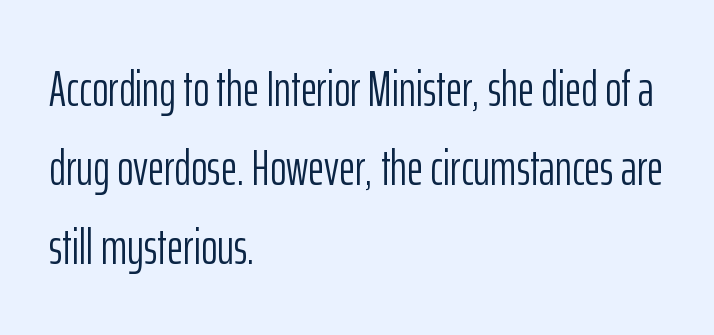
Notice how the passage keeps a crisp vertical edge on the left only. Look at the bottom of the vertical strokes: they stop flat, with no serifs. Quick note: interline space is typical. Each row of text sits above clean, open space. Looks like regular typesetting: each glyph gets only the width it needs. A typesetter would mark this as roman, not italic.
